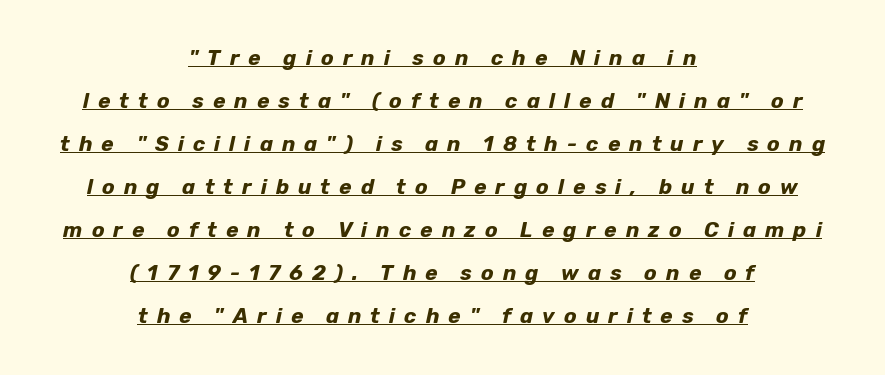
{"italic": "yes", "lean": "right", "slant_degrees": 12, "bold": "yes", "underline": "yes", "align": "center", "line_spacing": "loose", "line_spacing_ratio": 2.05, "letter_spacing": "wide", "letter_spacing_em": 0.43, "glyph_px": 21}
